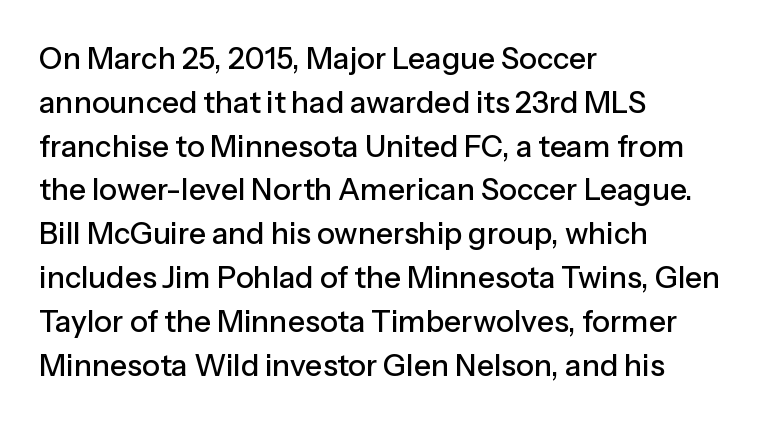
{"serif": "no", "italic": "no", "width": "normal", "stroke_contrast": "low", "x_height": "medium", "monospaced": "no", "underline": "no", "align": "left", "line_spacing": "normal", "line_spacing_ratio": 1.46, "letter_spacing": "normal", "letter_spacing_em": 0.0, "glyph_px": 30}
